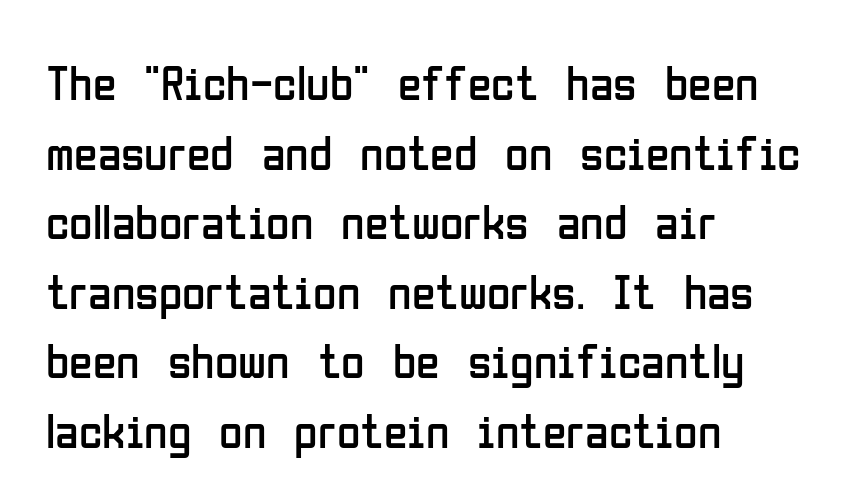
The glyphs in this specimen are sans serif. The rag falls on the right side of this text block. In terms of leading, this rendering sits right in the middle. The type sits square on the baseline with zero lean. Think of a printed novel: that variable character pitch is what you see here. Type without underlining.
